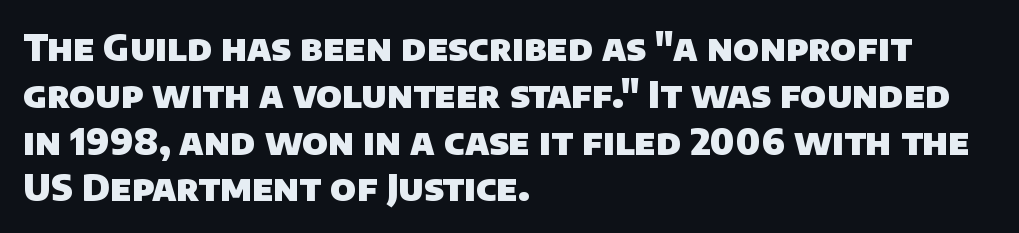
The image shows 36 px heavy sans-serif type; set left-aligned, normal line spacing (1.3x), normal letter spacing, not underlined; low stroke contrast and a large x-height.
